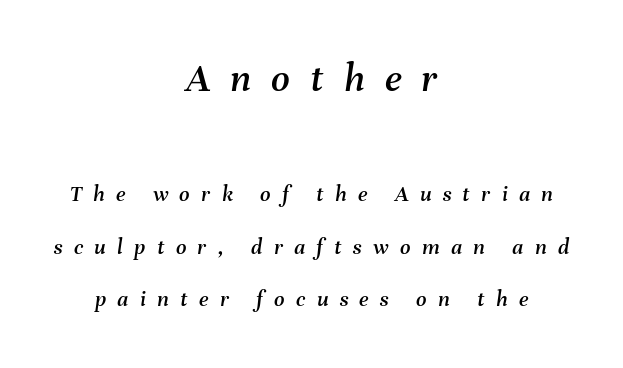
The image shows 41 px text type, italic (leaning right); set centered, loose line spacing (2.28x), unusually wide letter spacing (+0.49 em), not underlined; the first (top) block is 1.78x larger; medium stroke contrast and a medium x-height.
